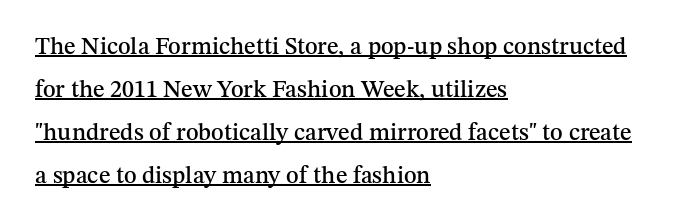
The image shows 24 px text type, upright; set left-aligned, line spacing 1.79x, normal letter spacing, underlined.
